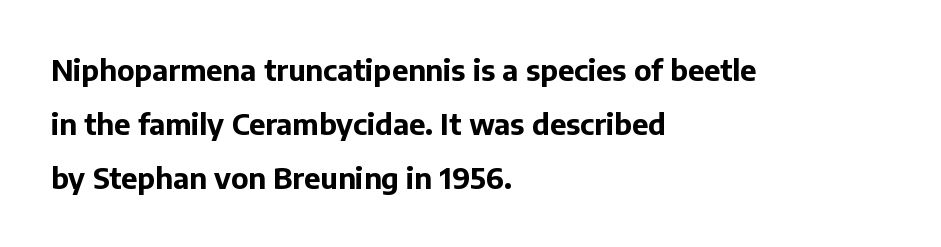
Designer's note — italics off, roman on. Descenders are the only things crossing below the line. How are the letters spaced? Ordinarily, with no added tracking. Summary of weight: heavy, a full bold. Here the designer chose a conventional face with non-uniform glyph widths.
